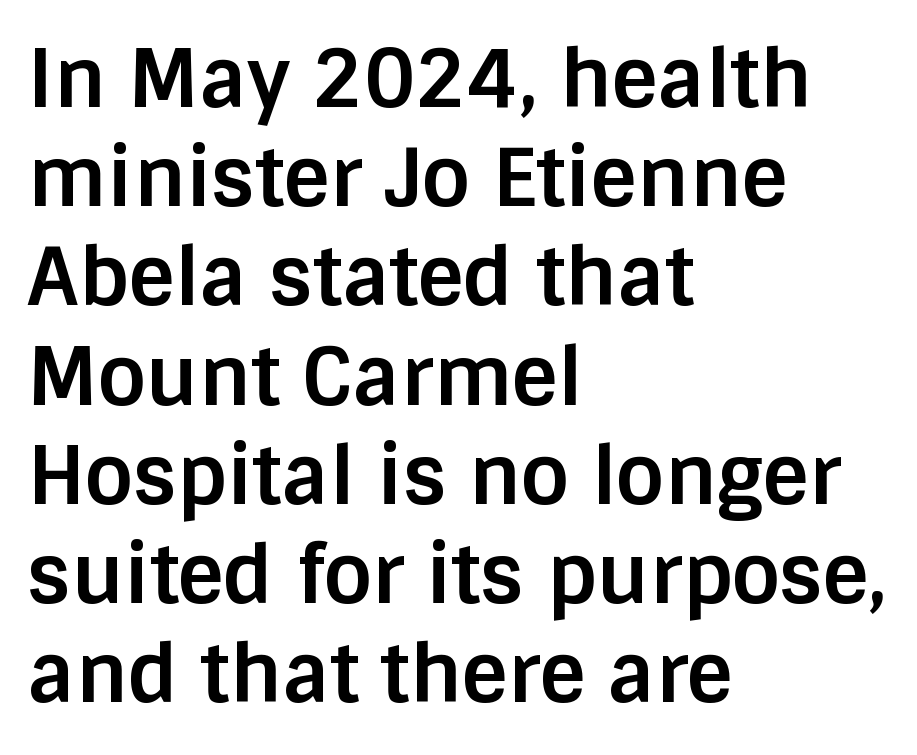
You can tell from the bare stems that sans-serif type was used. Default kerning and tracking; the words read as compact shapes. Nobody drew a line under any word here. Character widths vary here, with narrow letters taking less room than wide ones. If you drew a line through each stem, it would be perfectly vertical.
